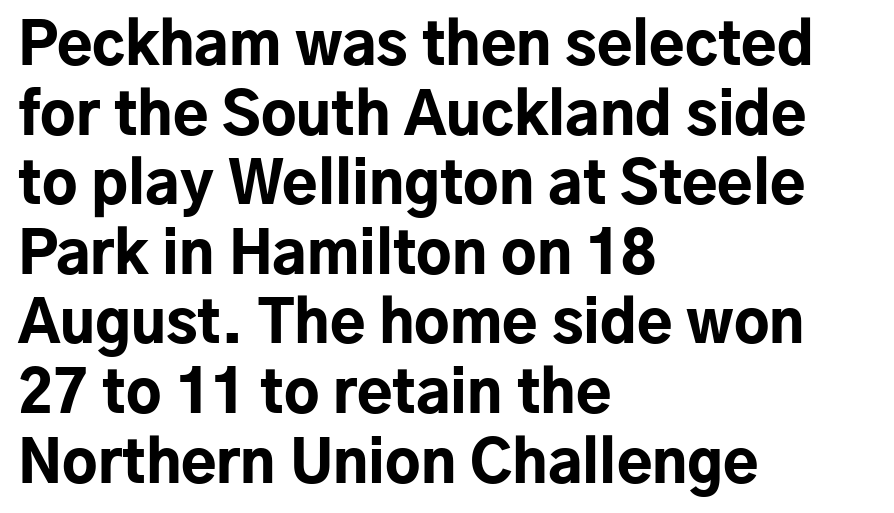
The image shows 58 px bold sans-serif type, upright; set left-aligned, line spacing 1.2x, normal letter spacing, not underlined; low stroke contrast and a medium x-height.
